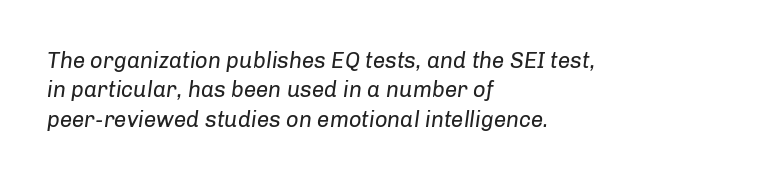
The image shows 22 px text type, italic (leaning right); set left-aligned, normal line spacing (1.34x), normal letter spacing, not underlined.
